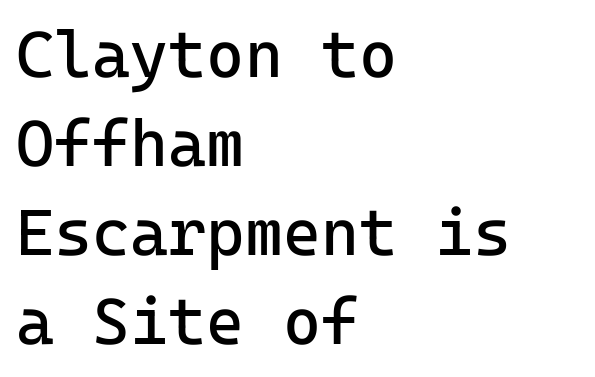
{"serif": "no", "italic": "no", "bold": "no", "weight": "regular", "width": "normal", "stroke_contrast": "low", "x_height": "medium", "monospaced": "yes", "underline": "no", "align": "left", "line_spacing": "normal", "line_spacing_ratio": 1.37, "letter_spacing": "normal", "letter_spacing_em": 0.0, "glyph_px": 65}
